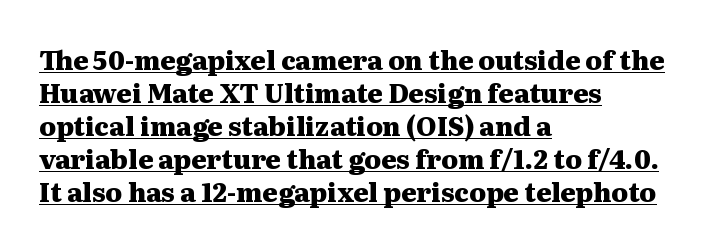
{"italic": "no", "bold": "yes", "underline": "yes", "align": "left", "line_spacing": "normal", "line_spacing_ratio": 1.27, "letter_spacing": "normal", "letter_spacing_em": 0.0, "glyph_px": 26}
